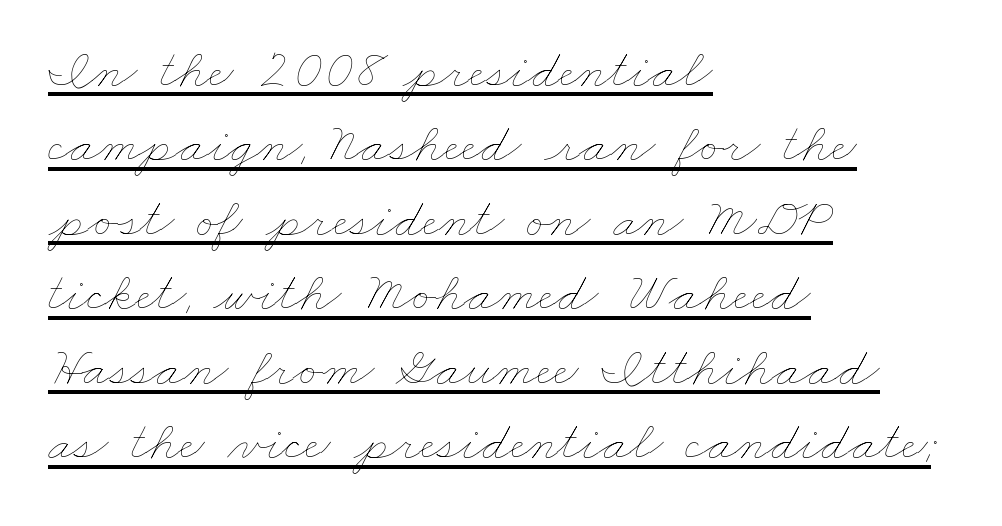
Q: Is the text bold? A: No.
Q: Is the text underlined? A: Yes.
Q: How is the paragraph aligned? A: Left-aligned.
Q: Is the spacing between letters normal or unusually wide? A: Normal.
Q: Is the spacing between lines tight, normal or loose? A: Normal.
Q: Width (condensed, normal, or wide)? A: Wide.
Q: Stroke contrast? A: Low.
Q: x-height? A: Small.
Q: Monospaced? A: No.
